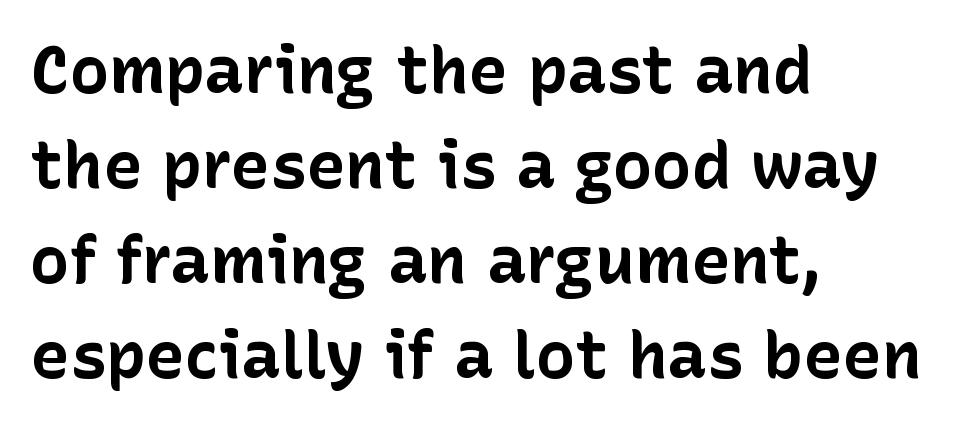
The letters stand upright; this is a roman face. This sample has the flowing, uneven cadence of proportional lettering. Look at the bottom of the vertical strokes: they stop flat, with no serifs. Look at the stroke-to-counter ratio: heavy, a bold.
